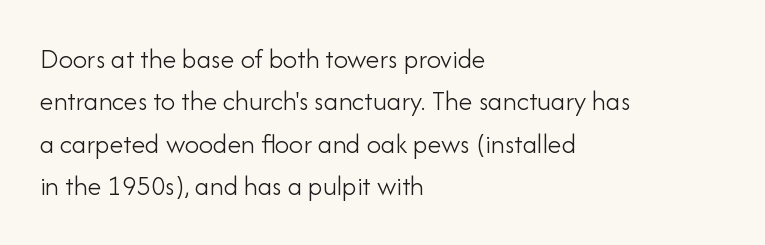
Q: Is the text bold? A: No.
Q: Is the text italic (slanted)? A: No, it is upright.
Q: Is the typeface a serif or a sans-serif typeface? A: Sans-serif.
Q: Is the text underlined? A: No.
Q: How is the paragraph aligned? A: Left-aligned.
Q: Is the spacing between letters normal or unusually wide? A: Normal.
Q: Is the spacing between lines tight, normal or loose? A: Normal.
Q: Width (condensed, normal, or wide)? A: Normal.
Q: Stroke contrast? A: Low.
Q: x-height? A: Small.
Q: Monospaced? A: No.
